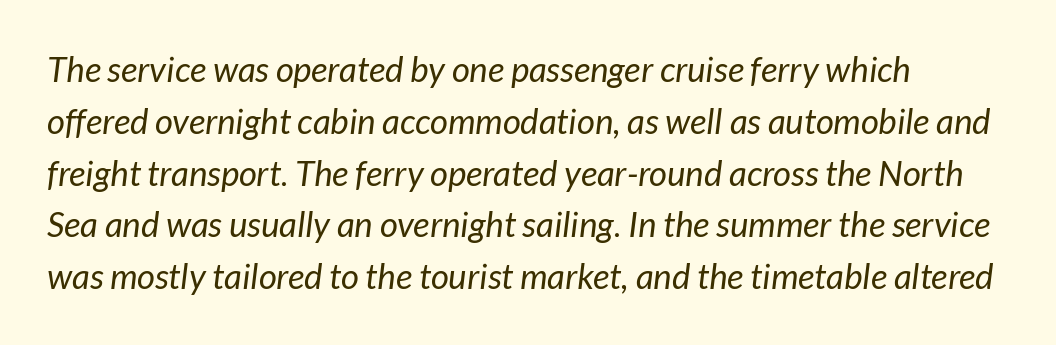
The words here are not underlined. The block of text has a typical density, with ordinary space between rows. The font's italic variant was chosen for this text. Note the varied advance widths — an 'i' is clearly narrower than an 'm'.
